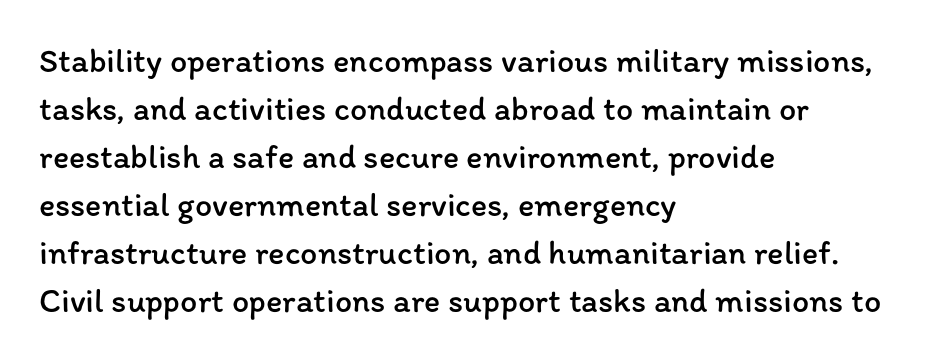
The image shows 34 px regular-weight type, upright; set left-aligned, normal line spacing (1.41x), normal letter spacing, not underlined; low stroke contrast and a medium x-height.
